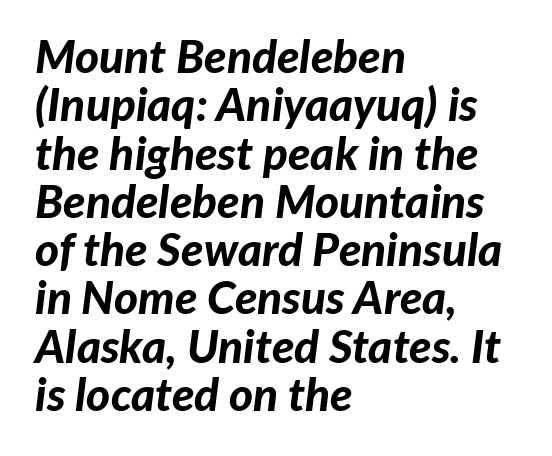
The image shows 46 px bold type, italic (leaning right); set left-aligned, tight line spacing (1.05x), normal letter spacing, not underlined; low stroke contrast and a medium x-height.
